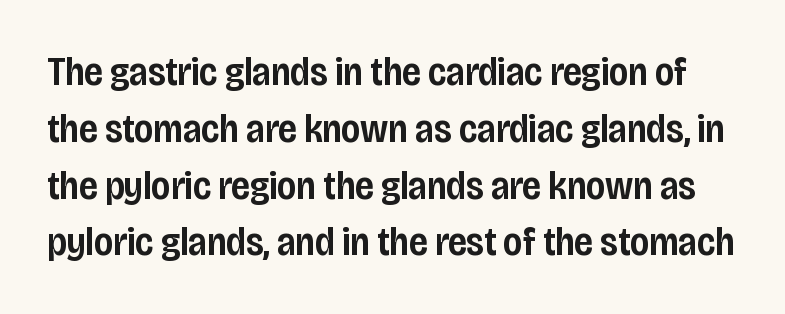
{"serif": "no", "italic": "no", "bold": "semi", "weight": "semibold", "width": "condensed", "stroke_contrast": "low", "x_height": "large", "monospaced": "no", "underline": "no", "line_spacing": "normal", "line_spacing_ratio": 1.42, "letter_spacing": "normal", "letter_spacing_em": 0.0, "glyph_px": 40}
